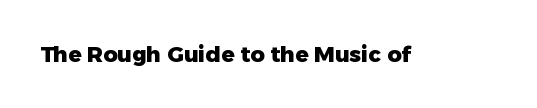
The image shows 22 px bold type, upright; set normal letter spacing, not underlined.
